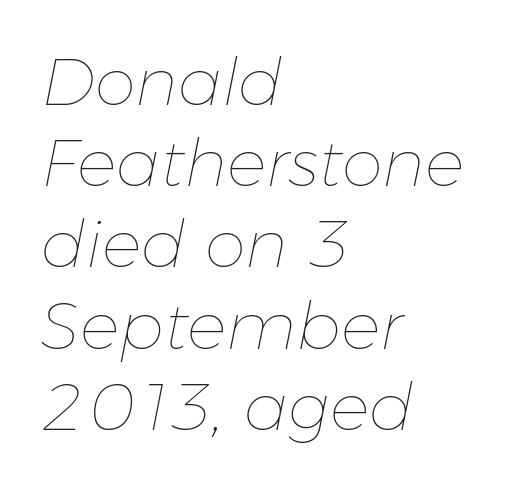
The image shows 66 px thin type, italic (leaning right); set left-aligned, line spacing 1.23x, normal letter spacing, not underlined; low stroke contrast and a medium x-height.
